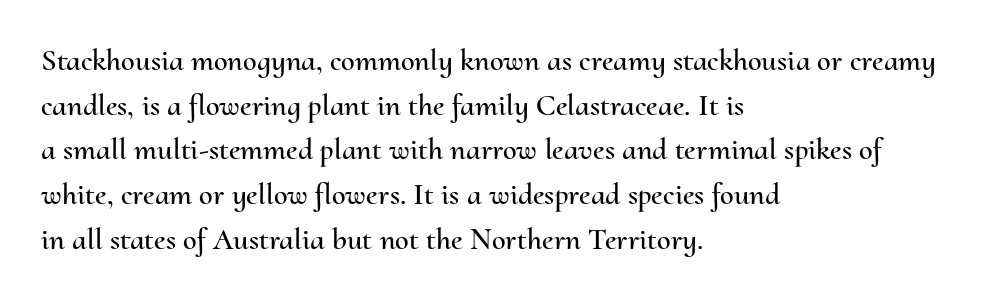
Q: Is the text italic (slanted)? A: No, it is upright.
Q: Is the text underlined? A: No.
Q: How is the paragraph aligned? A: Left-aligned.
Q: Is the spacing between letters normal or unusually wide? A: Normal.
Q: Is the spacing between lines tight, normal or loose? A: Normal.
Q: Width (condensed, normal, or wide)? A: Normal.
Q: Stroke contrast? A: Medium.
Q: x-height? A: Small.
Q: Monospaced? A: No.
